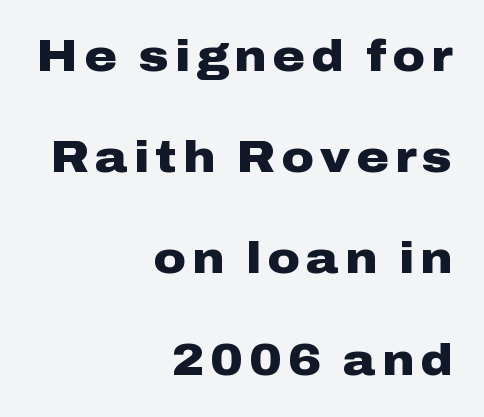
The text was rendered using a sans face with plain stroke endings. A flush-right, rag-left setting is used for this passage. Each row of text sits above clean, open space. The letters stand straight up with perfectly vertical stems. What weight is shown? A full bold with thick strokes. A typesetter would call this proportional, since set widths differ per character.
